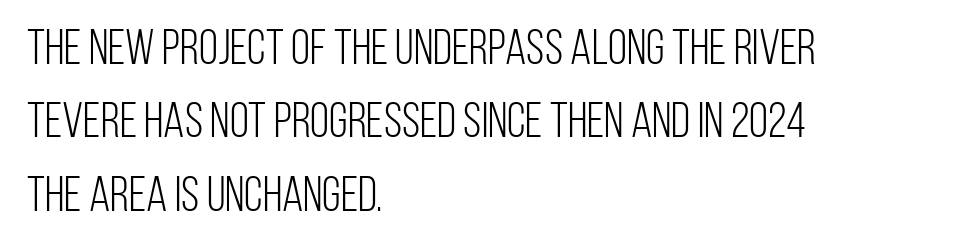
{"serif": "no", "italic": "no", "bold": "no", "weight": "light", "width": "condensed", "stroke_contrast": "low", "x_height": "large", "monospaced": "no", "underline": "no", "align": "left", "line_spacing": "normal", "line_spacing_ratio": 1.5, "letter_spacing": "normal", "letter_spacing_em": 0.0, "glyph_px": 49}
